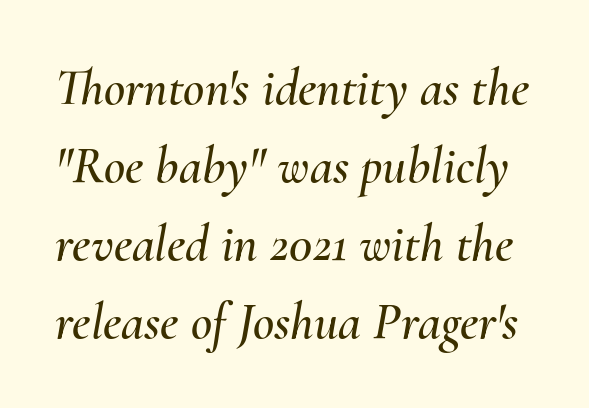
Q: Is the text italic (slanted)? A: Yes, it leans right by about 10 degrees.
Q: Is the text underlined? A: No.
Q: Is the spacing between letters normal or unusually wide? A: Normal.
Q: Is the spacing between lines tight, normal or loose? A: Normal.
Q: Width (condensed, normal, or wide)? A: Normal.
Q: Stroke contrast? A: Medium.
Q: x-height? A: Small.
Q: Monospaced? A: No.
